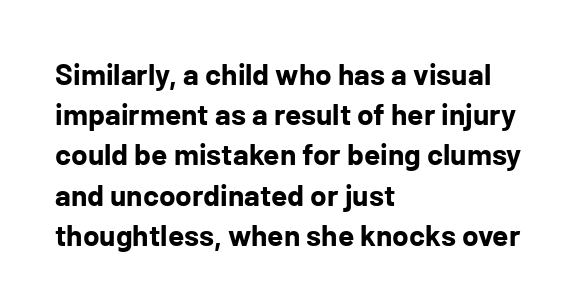
{"serif": "no", "italic": "no", "bold": "yes", "weight": "bold", "width": "normal", "stroke_contrast": "low", "x_height": "medium", "monospaced": "no", "underline": "no", "align": "left", "line_spacing": "normal", "line_spacing_ratio": 1.34, "letter_spacing": "normal", "letter_spacing_em": 0.0, "glyph_px": 30}
